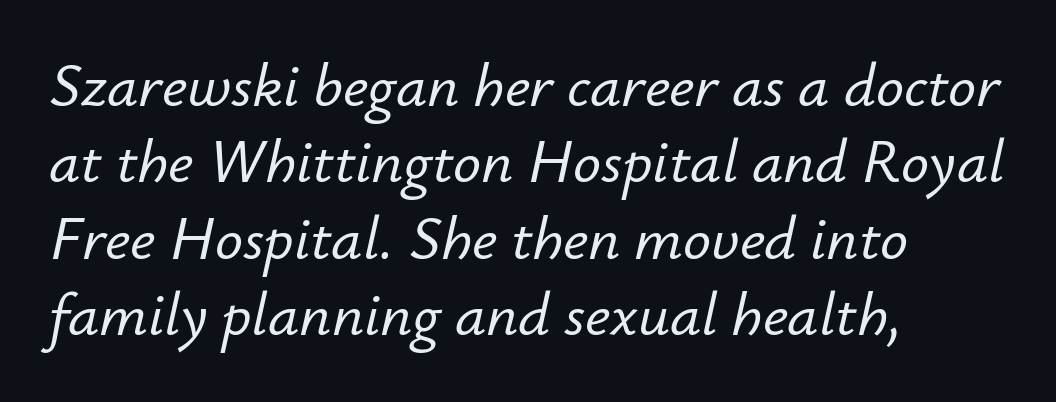
Q: Is the text italic (slanted)? A: Yes, it leans right by about 12 degrees.
Q: Is the text underlined? A: No.
Q: How is the paragraph aligned? A: Left-aligned.
Q: Is the spacing between letters normal or unusually wide? A: Normal.
Q: Width (condensed, normal, or wide)? A: Normal.
Q: Stroke contrast? A: Low.
Q: x-height? A: Small.
Q: Monospaced? A: No.
